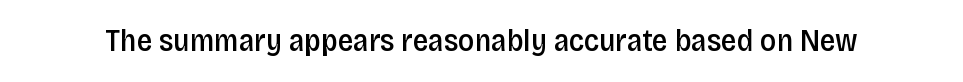
Q: Is the text bold? A: Semi-bold.
Q: Is the text italic (slanted)? A: No, it is upright.
Q: Is the typeface a serif or a sans-serif typeface? A: Sans-serif.
Q: Is the text underlined? A: No.
Q: Is the spacing between letters normal or unusually wide? A: Normal.
Q: Width (condensed, normal, or wide)? A: Condensed.
Q: Stroke contrast? A: Low.
Q: x-height? A: Large.
Q: Monospaced? A: No.
